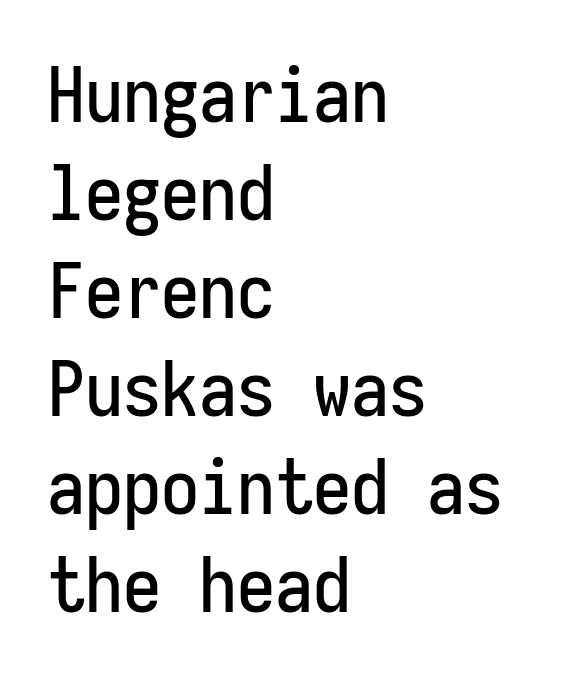
Q: Is the text italic (slanted)? A: No, it is upright.
Q: Is the typeface a serif or a sans-serif typeface? A: Sans-serif.
Q: Is the text underlined? A: No.
Q: How is the paragraph aligned? A: Left-aligned.
Q: Is the spacing between letters normal or unusually wide? A: Normal.
Q: Is the spacing between lines tight, normal or loose? A: Normal.
Q: Width (condensed, normal, or wide)? A: Condensed.
Q: Stroke contrast? A: Low.
Q: x-height? A: Medium.
Q: Monospaced? A: Yes.
